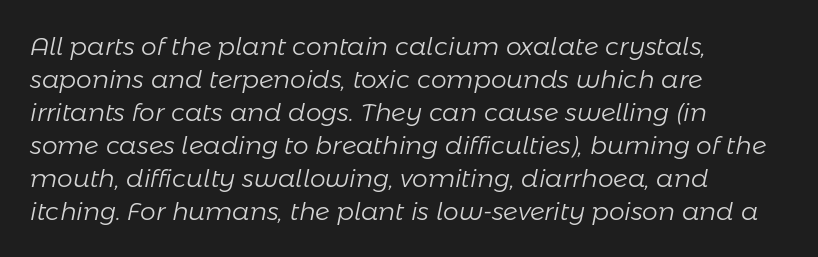
Is the type slanted? Yes — the strokes lean at a clear angle. Honestly, the row spacing looks completely unremarkable. All the whitespace from short lines collects on the right. The string is rendered with underlining switched off.
